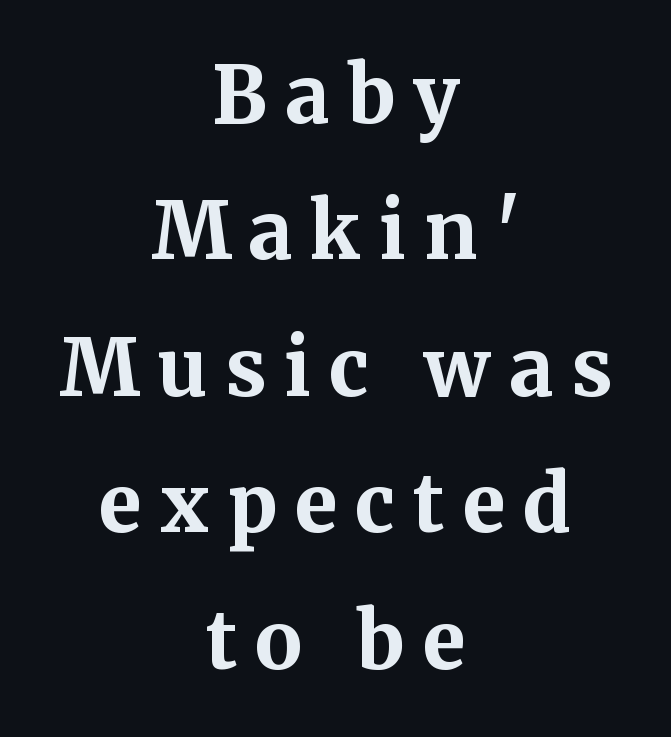
{"serif": "yes", "italic": "no", "bold": "yes", "weight": "bold", "width": "normal", "stroke_contrast": "medium", "x_height": "medium", "monospaced": "no", "underline": "no", "align": "center", "line_spacing_ratio": 1.75, "letter_spacing": "wide", "letter_spacing_em": 0.23, "glyph_px": 78}
